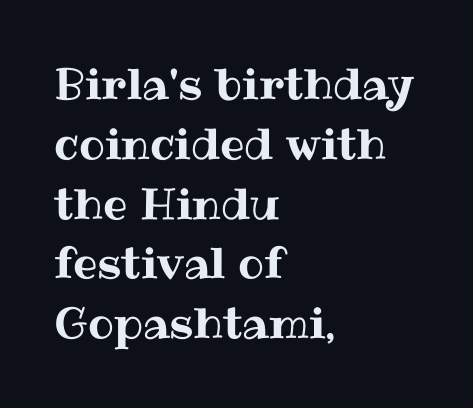
The image shows 43 px text type, upright; set left-aligned, normal line spacing (1.39x), normal letter spacing, not underlined; medium stroke contrast and a medium x-height.
